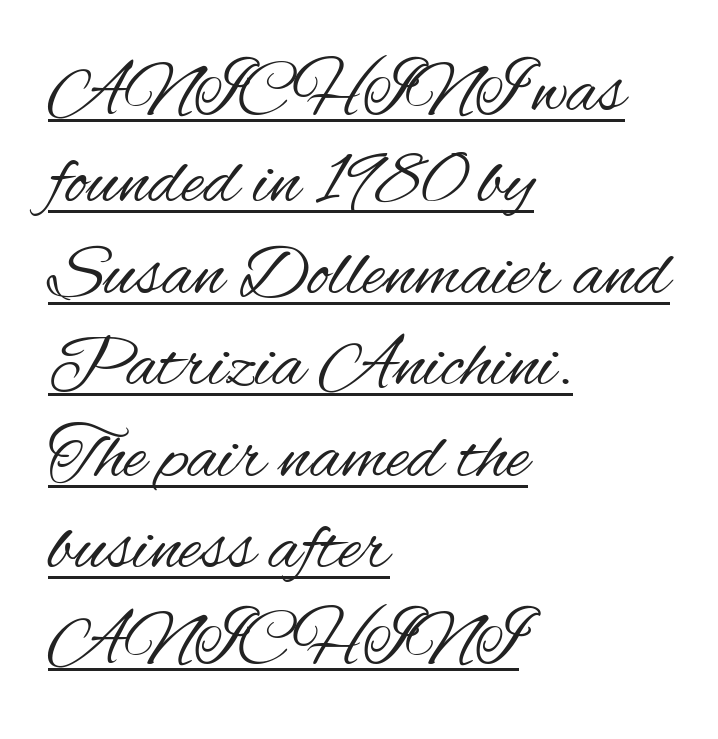
The image shows 75 px regular-weight, condensed sans-serif type; set left-aligned, line spacing 1.22x, normal letter spacing, underlined; medium stroke contrast and a small x-height.
